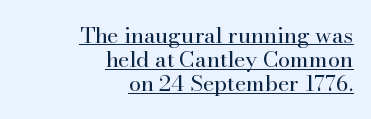
The gaps between neighbouring characters are ordinary and unremarkable. The passage is arranged like a letterhead date or caption credit — flush right. Heaviness? Minimal to ordinary, like unemphasized prose. The passage shown stacks its lines with hardly any gap. The lettering is marked with a stroke running underneath it.
